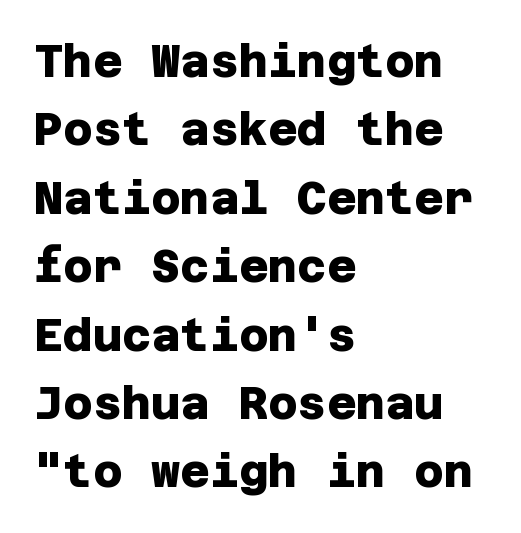
The image shows 45 px heavy sans-serif type; set left-aligned, normal line spacing (1.52x), normal letter spacing, not underlined; low stroke contrast and a large x-height.
